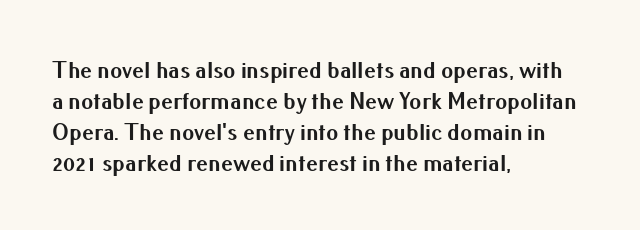
Q: Is the text bold? A: Yes.
Q: Is the text italic (slanted)? A: No, it is upright.
Q: Is the text underlined? A: No.
Q: How is the paragraph aligned? A: Left-aligned.
Q: Is the spacing between letters normal or unusually wide? A: Normal.
Q: Is the spacing between lines tight, normal or loose? A: Normal.
